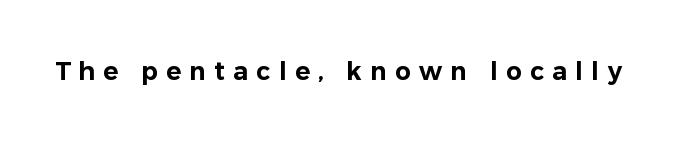
Q: Is the text italic (slanted)? A: No, it is upright.
Q: Is the text underlined? A: No.
Q: Is the spacing between letters normal or unusually wide? A: Unusually wide.
